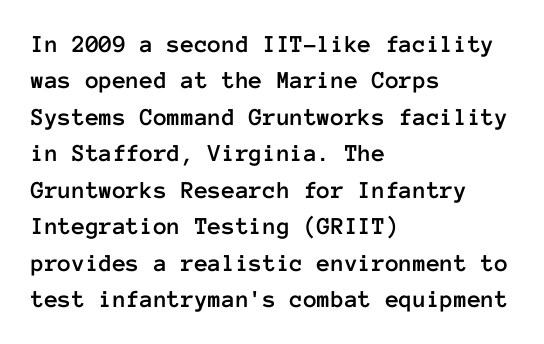
{"italic": "no", "underline": "no", "align": "left", "line_spacing": "normal", "line_spacing_ratio": 1.46, "letter_spacing": "normal", "letter_spacing_em": 0.0, "glyph_px": 25}
